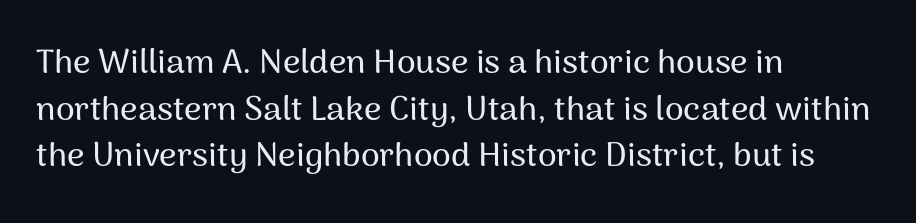
{"serif": "no", "italic": "no", "width": "normal", "stroke_contrast": "medium", "x_height": "medium", "monospaced": "no", "underline": "no", "align": "left", "line_spacing": "normal", "line_spacing_ratio": 1.37, "letter_spacing": "normal", "letter_spacing_em": 0.0, "glyph_px": 34}
